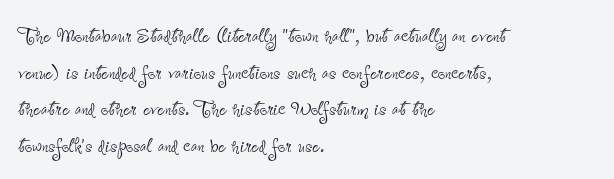
In CSS terms this would be text-align: left. The words here are not underlined. The font is comparable to plain body text, perhaps lighter. The vertical gap from one line to the next is medium. Compared with typical body copy, the letter spacing here is the same.
